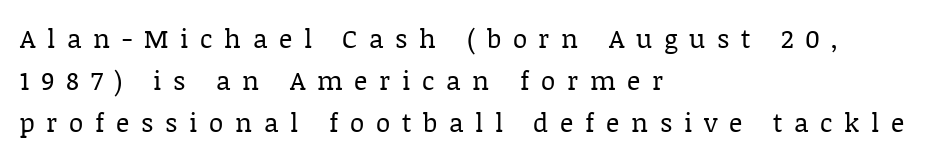
Q: Is the text bold? A: No.
Q: Is the text italic (slanted)? A: No, it is upright.
Q: Is the text underlined? A: No.
Q: How is the paragraph aligned? A: Left-aligned.
Q: Is the spacing between letters normal or unusually wide? A: Unusually wide.
Q: Is the spacing between lines tight, normal or loose? A: Normal.
